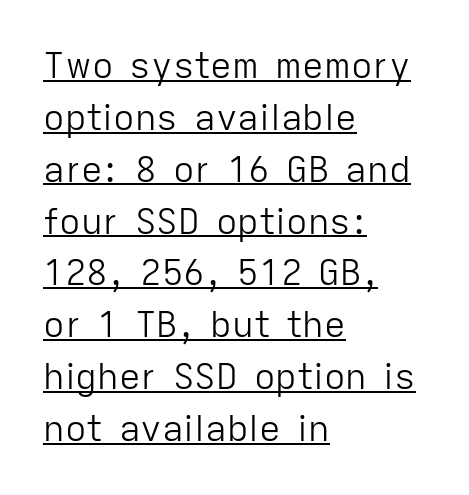
The space between consecutive lines is moderate. The font family rendered here belongs to the sans-serif group. This sample uses an upright cut, with every glyph sitting square on the baseline. Is this a fixed-width face? No — the glyphs have proportional, varying widths.
